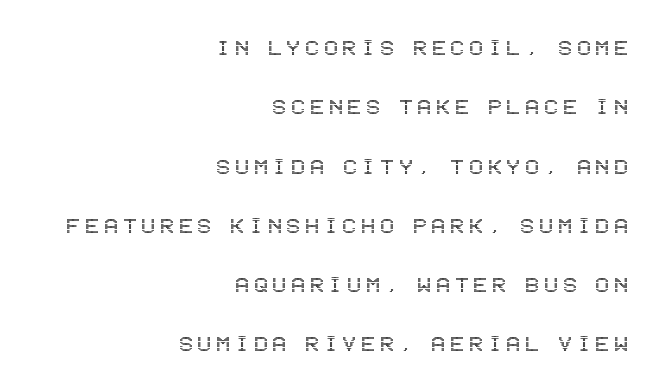
{"italic": "no", "underline": "no", "align": "right", "line_spacing": "loose", "line_spacing_ratio": 2.28, "glyph_px": 26}
